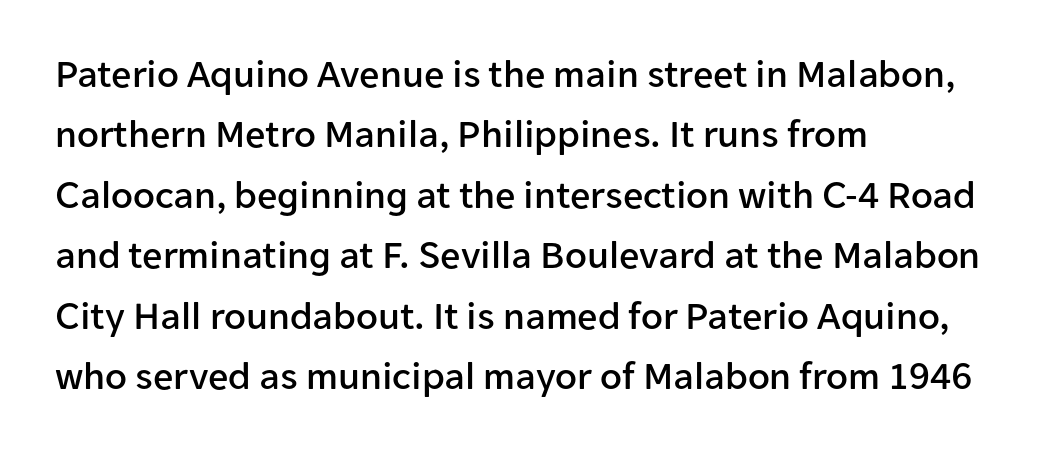
Q: Is the text italic (slanted)? A: No, it is upright.
Q: Is the typeface a serif or a sans-serif typeface? A: Sans-serif.
Q: Is the text underlined? A: No.
Q: How is the paragraph aligned? A: Left-aligned.
Q: Is the spacing between letters normal or unusually wide? A: Normal.
Q: Is the spacing between lines tight, normal or loose? A: Normal.
Q: Width (condensed, normal, or wide)? A: Normal.
Q: Stroke contrast? A: Low.
Q: x-height? A: Medium.
Q: Monospaced? A: No.
